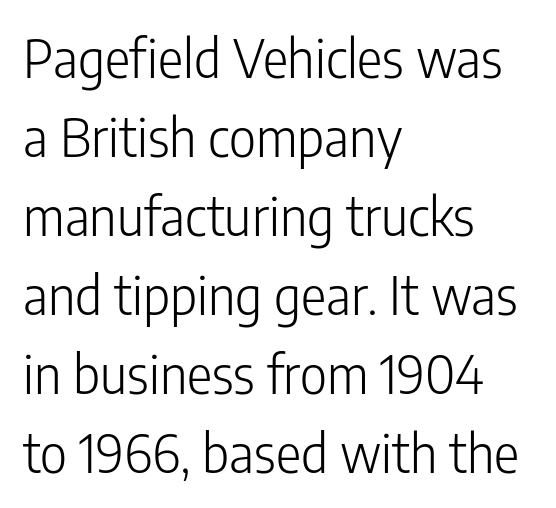
The image shows 53 px light, condensed sans-serif type, upright; set left-aligned, normal line spacing (1.49x), normal letter spacing, not underlined; low stroke contrast and a medium x-height.
